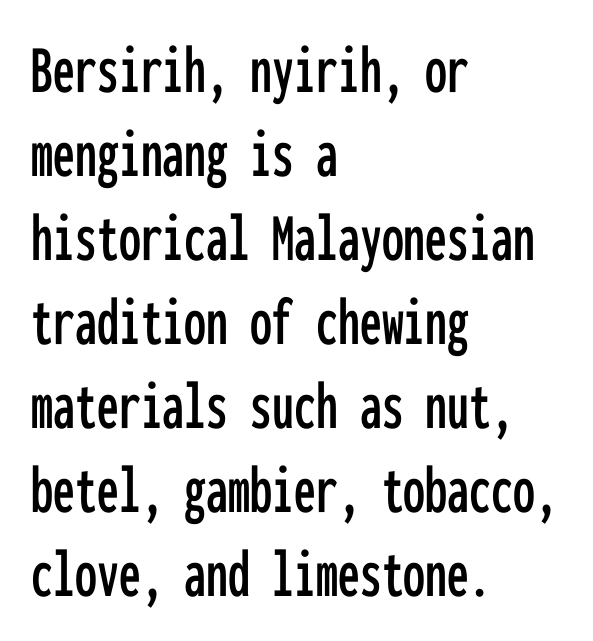
Q: Is the text italic (slanted)? A: No, it is upright.
Q: Is the typeface a serif or a sans-serif typeface? A: Sans-serif.
Q: Is the text underlined? A: No.
Q: How is the paragraph aligned? A: Left-aligned.
Q: Is the spacing between letters normal or unusually wide? A: Normal.
Q: Width (condensed, normal, or wide)? A: Condensed.
Q: Stroke contrast? A: Low.
Q: x-height? A: Medium.
Q: Monospaced? A: Yes.
